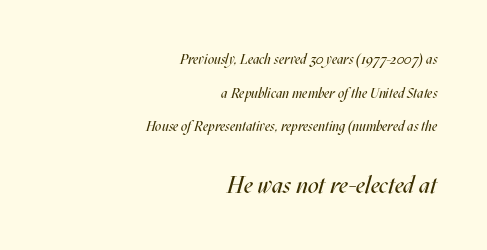
Q: Is the text bold? A: No.
Q: Is the text italic (slanted)? A: Yes, it leans right by about 17 degrees.
Q: Is the text underlined? A: No.
Q: How is the paragraph aligned? A: Right-aligned.
Q: Is the spacing between letters normal or unusually wide? A: Normal.
Q: Is the spacing between lines tight, normal or loose? A: Loose.
Q: Which block of text is set in a larger size, the first (top) or the second (bottom)? A: The second (bottom) one.
